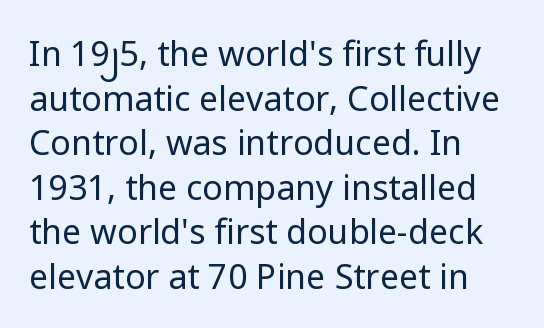
{"serif": "no", "italic": "no", "bold": "no", "weight": "regular", "width": "normal", "stroke_contrast": "low", "x_height": "medium", "monospaced": "no", "underline": "no", "align": "left", "line_spacing": "normal", "line_spacing_ratio": 1.31, "letter_spacing": "normal", "letter_spacing_em": 0.0, "glyph_px": 34}
